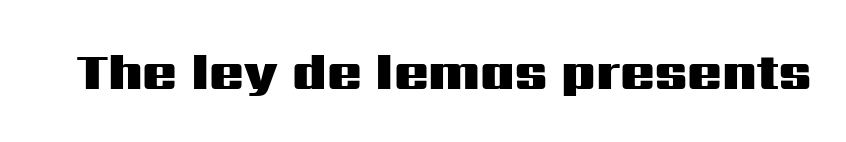
The image shows 51 px heavy, wide sans-serif type, upright; set normal letter spacing, not underlined; medium stroke contrast and a medium x-height.
